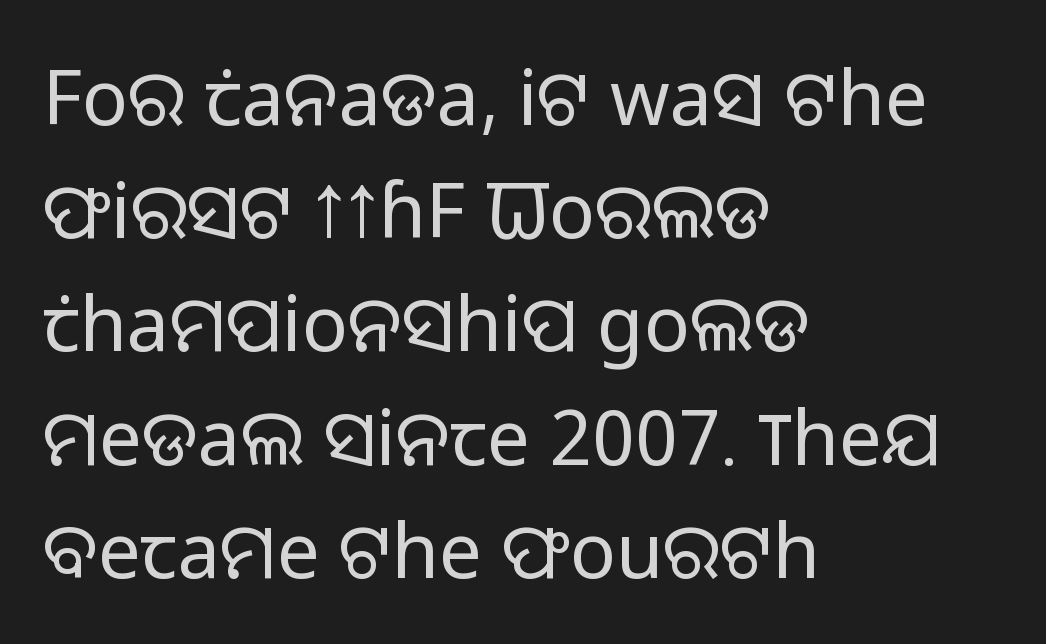
{"serif": "no", "italic": "no", "bold": "no", "weight": "light", "width": "normal", "stroke_contrast": "low", "x_height": "medium", "monospaced": "no", "underline": "no", "align": "left", "line_spacing": "normal", "line_spacing_ratio": 1.49, "letter_spacing": "normal", "letter_spacing_em": 0.0, "glyph_px": 76}
